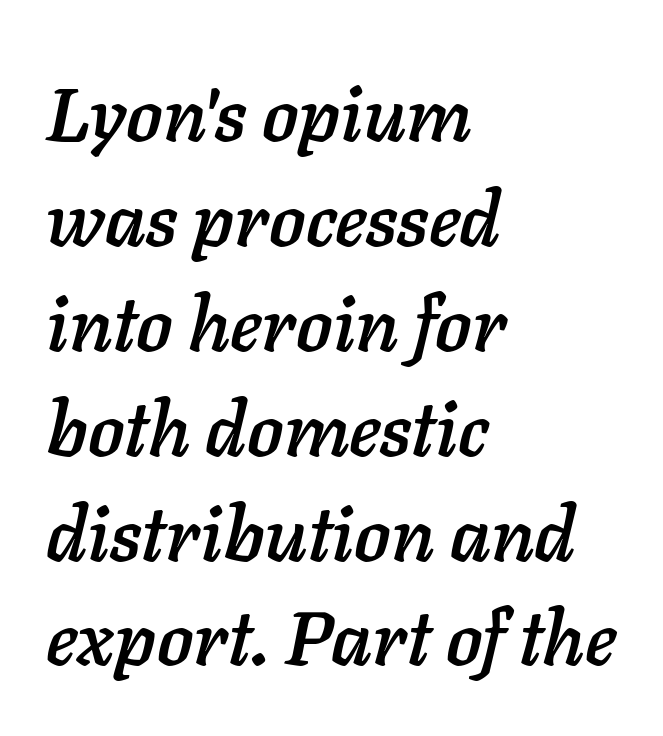
The image shows 76 px text type, italic (leaning right); set left-aligned, normal line spacing (1.38x), normal letter spacing, not underlined; low stroke contrast and a medium x-height.
